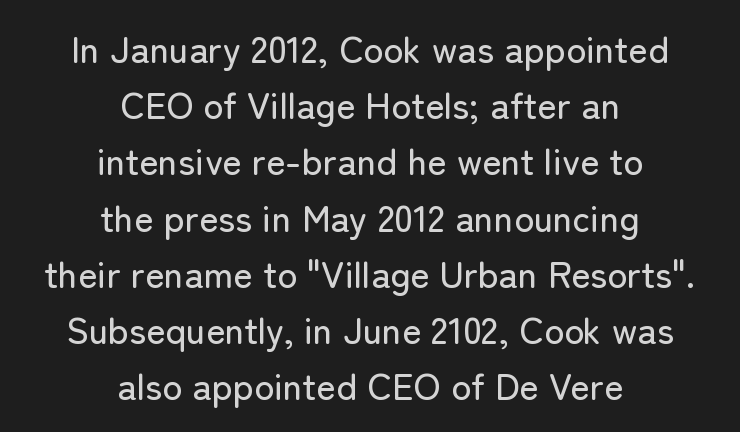
{"serif": "no", "italic": "no", "width": "normal", "stroke_contrast": "low", "x_height": "medium", "monospaced": "no", "underline": "no", "align": "center", "line_spacing": "normal", "line_spacing_ratio": 1.52, "letter_spacing": "normal", "letter_spacing_em": 0.0, "glyph_px": 37}
